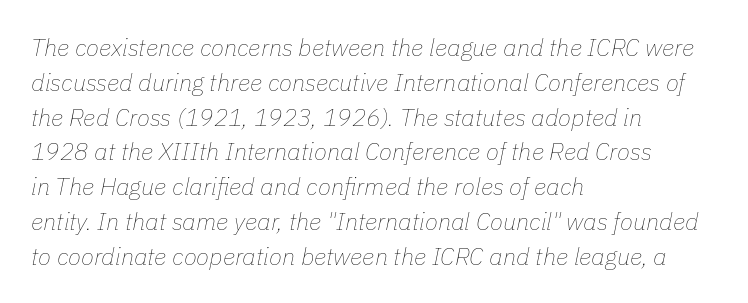
Slanted lettering throughout. Line starts are locked; line ends wander. The block of text has a typical density, with ordinary space between rows. Nobody drew a line under any word here. Weight: not bold — regular or lighter. Inter-character spacing is left at the font's built-in metrics.
